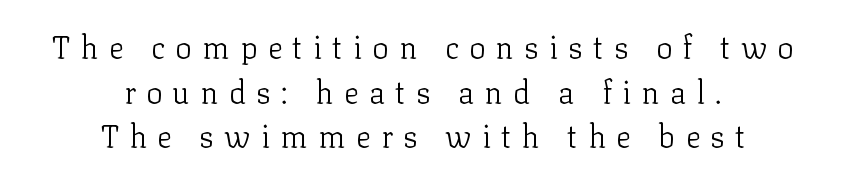
The passage shown is not underscored anywhere. Reading down the column, the eye jumps a familiar distance to each next line. You could not count columns in this text — the font is proportionally spaced. Is the stroke heavy? The answer is a plain regular-or-lighter. A centered setting, common on invitations and titles, is used for this passage.
